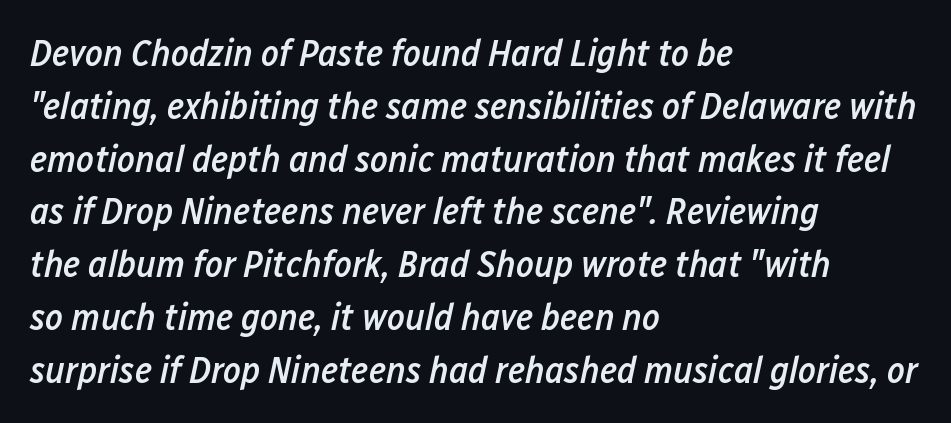
{"italic": "yes", "lean": "right", "slant_degrees": 12, "bold": "semi", "weight": "semibold", "width": "condensed", "stroke_contrast": "low", "x_height": "medium", "monospaced": "no", "underline": "no", "align": "left", "line_spacing": "normal", "line_spacing_ratio": 1.39, "letter_spacing": "normal", "letter_spacing_em": 0.0, "glyph_px": 38}
